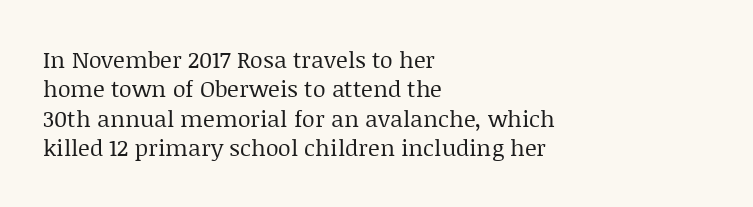
It's the straight-up-and-down kind of type. The face used here is rendered with its standard letterfit. The setting favours the left margin, as ordinary paragraphs usually do. This is not heavy type; no bold has been used. Interline gaps are of average width in this sample.
